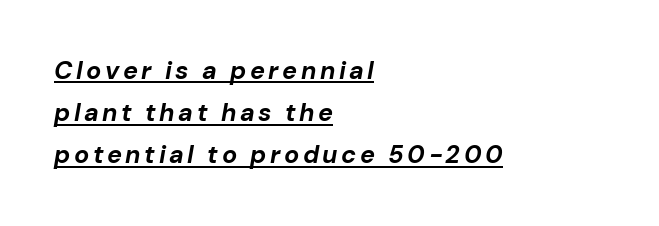
{"italic": "yes", "lean": "right", "slant_degrees": 10, "bold": "yes", "underline": "yes", "align": "left", "line_spacing": "normal", "line_spacing_ratio": 1.69, "glyph_px": 25}
